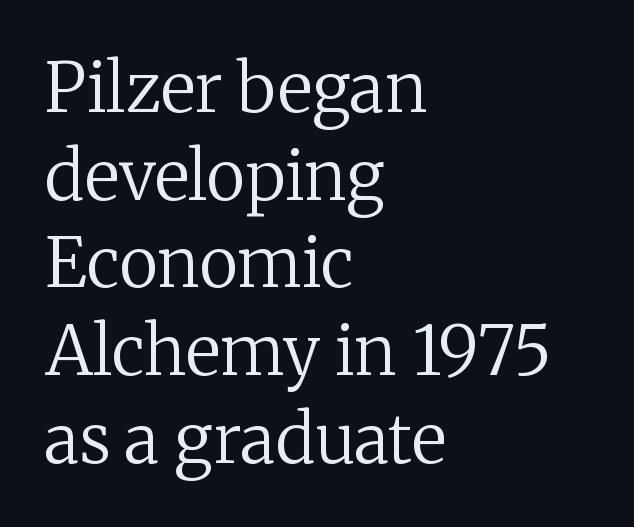
Looks like regular typesetting: each glyph gets only the width it needs. The text was rendered using a seriffed face with decorative stroke endings. Leftover space on each line is placed entirely after the last word. These lines keep a tight, regular rhythm from letter to letter. Weight: regular or lighter. Check the space under the baseline: it is left empty.
